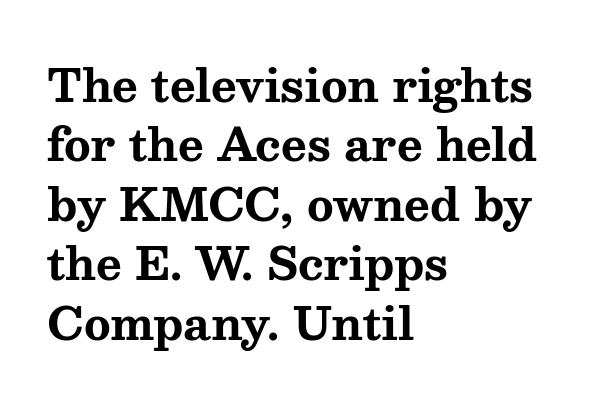
{"serif": "yes", "italic": "no", "bold": "yes", "weight": "bold", "width": "wide", "stroke_contrast": "medium", "x_height": "medium", "monospaced": "no", "underline": "no", "align": "left", "line_spacing": "normal", "line_spacing_ratio": 1.35, "letter_spacing": "normal", "letter_spacing_em": 0.0, "glyph_px": 44}
